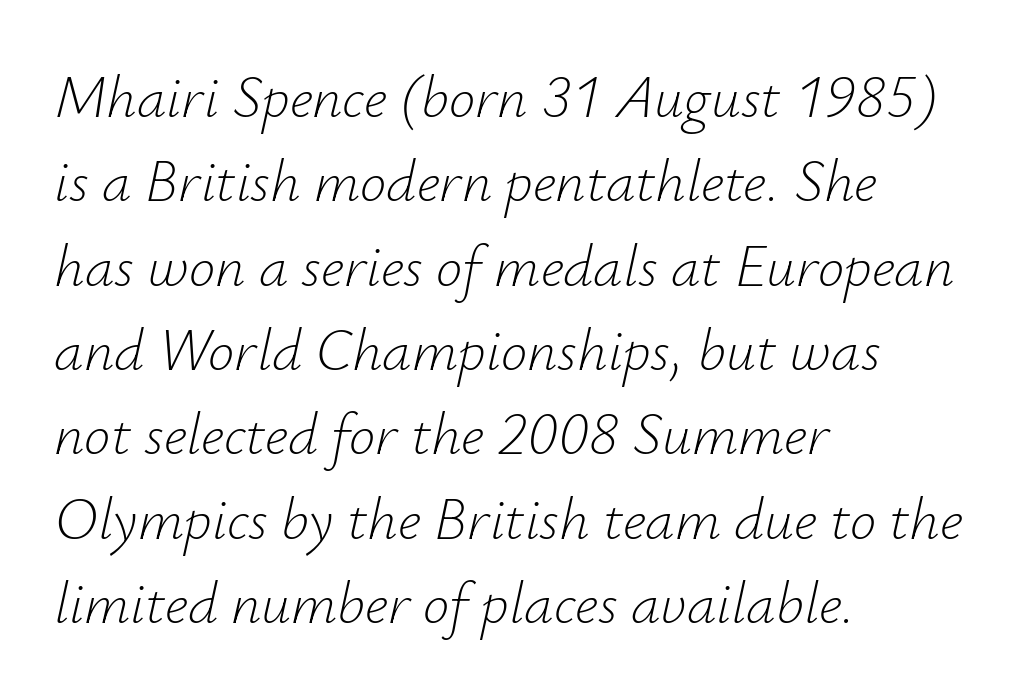
Varying glyph widths throughout — classic text-font behaviour. Glance below the letters and you will spot only blank space. This sample is left-justified, so line endings fall wherever the words run out. There's an unmistakable incline to the writing here. Short note: letters normally spaced. Normally led — the rows are evenly, conventionally spaced.
